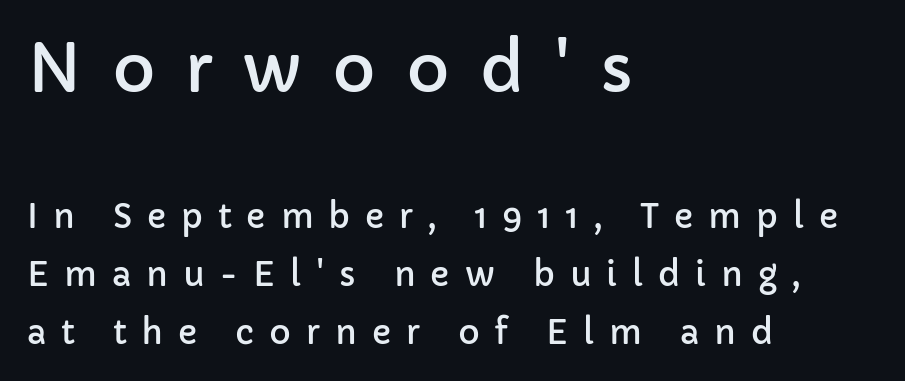
{"serif": "no", "italic": "no", "width": "normal", "stroke_contrast": "low", "x_height": "medium", "monospaced": "no", "underline": "no", "align": "left", "line_spacing_ratio": 1.75, "letter_spacing": "wide", "letter_spacing_em": 0.45, "larger_block": "first", "size_ratio": 2.0, "glyph_px": 66}
